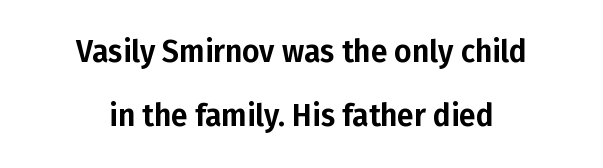
In CSS terms this would be text-align: center. The designer dialed line spacing up above the default. This is roman type, the default non-slanted kind. Is this a fixed-width face? No — the glyphs have proportional, varying widths.
